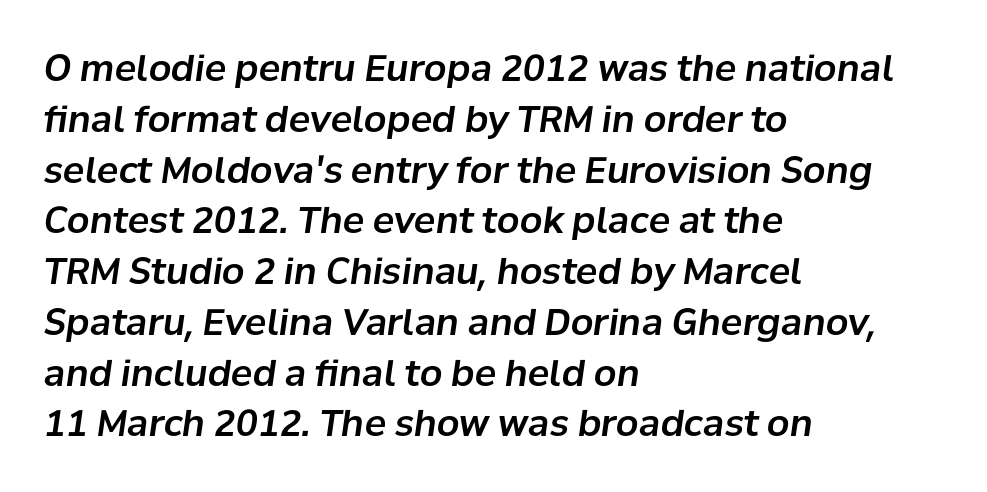
Q: Is the text italic (slanted)? A: Yes, it leans right by about 8 degrees.
Q: Is the text underlined? A: No.
Q: How is the paragraph aligned? A: Left-aligned.
Q: Is the spacing between letters normal or unusually wide? A: Normal.
Q: Is the spacing between lines tight, normal or loose? A: Normal.
Q: Width (condensed, normal, or wide)? A: Normal.
Q: Stroke contrast? A: Low.
Q: x-height? A: Medium.
Q: Monospaced? A: No.
